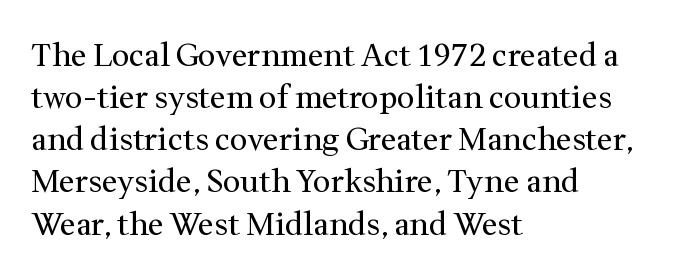
{"serif": "yes", "italic": "no", "bold": "no", "weight": "regular", "width": "normal", "stroke_contrast": "medium", "x_height": "medium", "monospaced": "no", "underline": "no", "align": "left", "line_spacing": "normal", "line_spacing_ratio": 1.36, "letter_spacing": "normal", "letter_spacing_em": 0.0, "glyph_px": 31}
